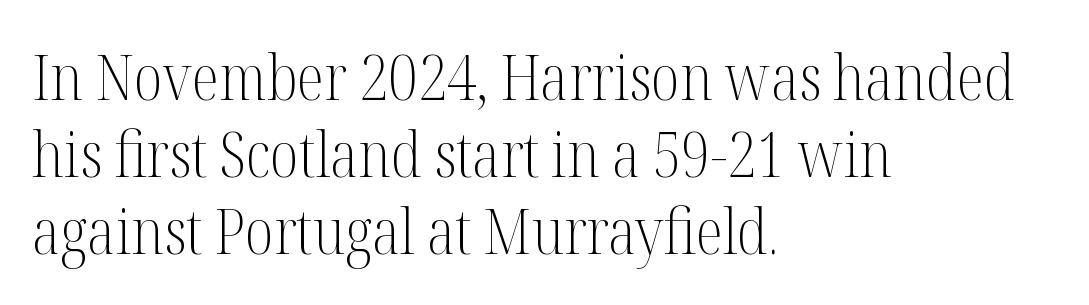
The image shows 63 px light, condensed serif type, upright; set left-aligned, line spacing 1.22x, normal letter spacing, not underlined; medium stroke contrast and a medium x-height.
